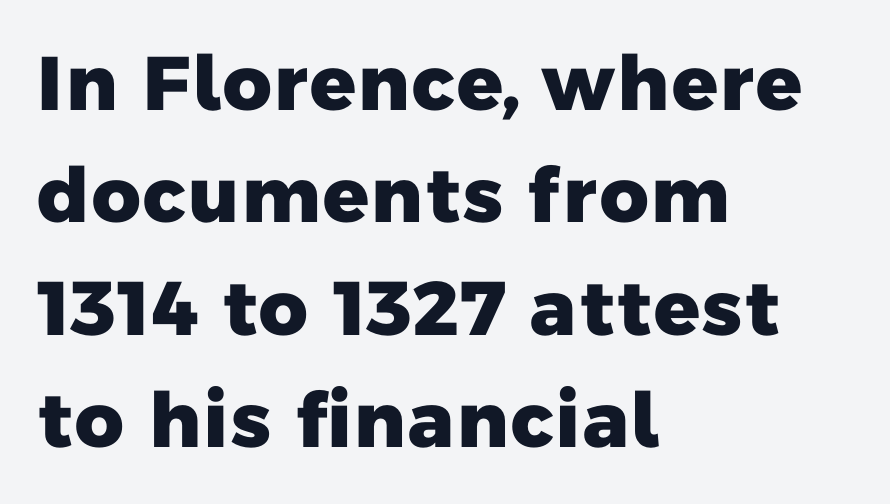
What weight is shown? A full bold with thick strokes. The passage shown is typeset with a sans-serif family. Think of a printed novel: that variable character pitch is what you see here. Clear beneath every line of the passage. Alignment: flush left. One glance says typical: line gaps are just what's usual.
